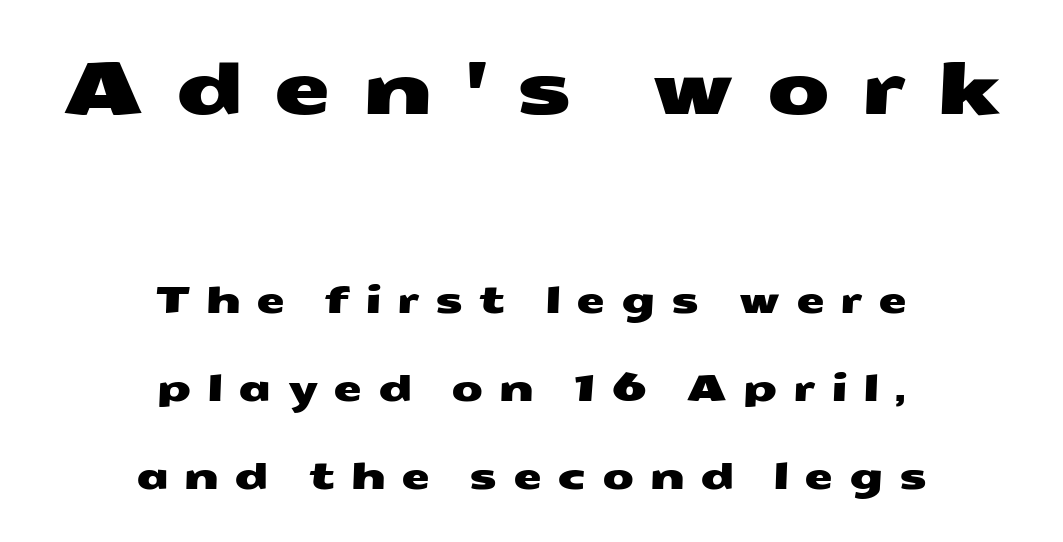
The image shows 74 px wide sans-serif type; set centered, loose line spacing (2.38x), unusually wide letter spacing (+0.41 em), not underlined; the first (top) block is 2.0x larger; medium stroke contrast and a medium x-height.
